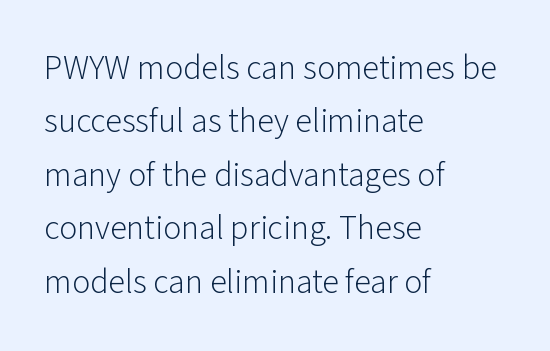
Q: Is the text bold? A: No.
Q: Is the text italic (slanted)? A: No, it is upright.
Q: Is the typeface a serif or a sans-serif typeface? A: Sans-serif.
Q: Is the text underlined? A: No.
Q: How is the paragraph aligned? A: Left-aligned.
Q: Is the spacing between letters normal or unusually wide? A: Normal.
Q: Is the spacing between lines tight, normal or loose? A: Normal.
Q: Width (condensed, normal, or wide)? A: Normal.
Q: Stroke contrast? A: Low.
Q: x-height? A: Medium.
Q: Monospaced? A: No.
